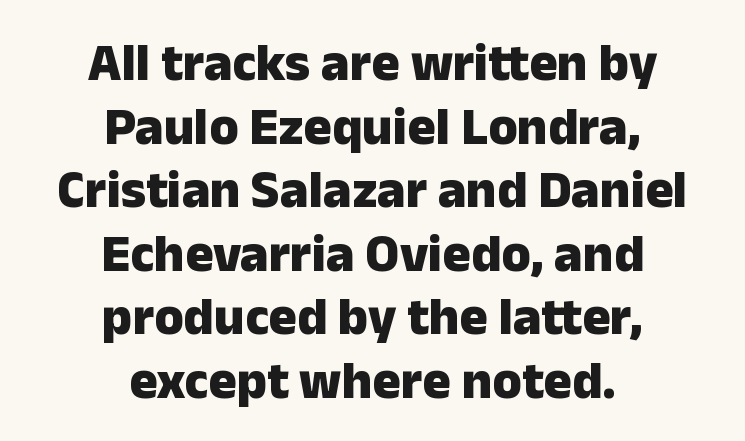
{"serif": "no", "italic": "no", "bold": "yes", "weight": "heavy", "width": "normal", "stroke_contrast": "low", "x_height": "medium", "monospaced": "no", "underline": "no", "align": "center", "line_spacing_ratio": 1.2, "letter_spacing": "normal", "letter_spacing_em": 0.0, "glyph_px": 53}
